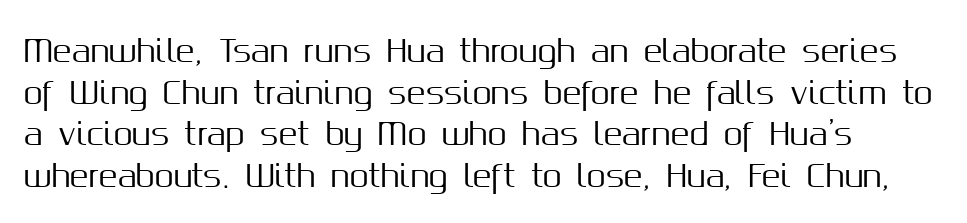
The image shows 31 px sans-serif type, upright; set normal line spacing (1.34x), normal letter spacing, not underlined; medium stroke contrast and a medium x-height.
